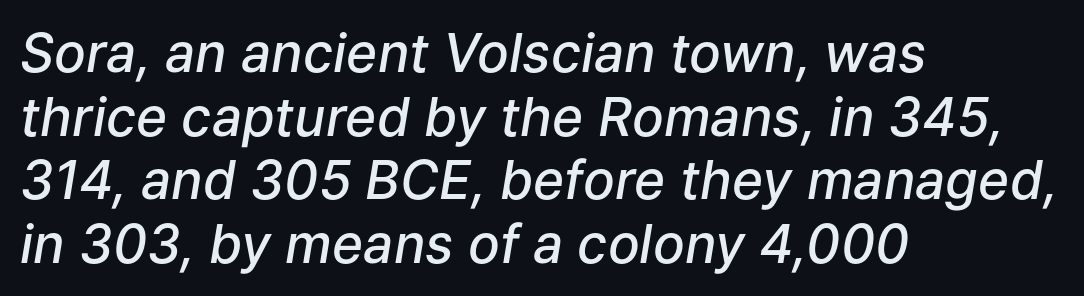
Q: Is the text bold? A: Semi-bold.
Q: Is the text italic (slanted)? A: Yes, it leans right by about 9 degrees.
Q: Is the text underlined? A: No.
Q: How is the paragraph aligned? A: Left-aligned.
Q: Is the spacing between letters normal or unusually wide? A: Normal.
Q: Width (condensed, normal, or wide)? A: Normal.
Q: Stroke contrast? A: Low.
Q: x-height? A: Medium.
Q: Monospaced? A: No.
